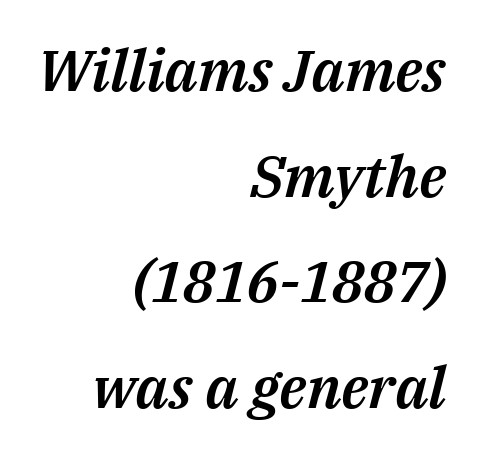
Q: Is the text italic (slanted)? A: Yes, it leans right by about 14 degrees.
Q: Is the text underlined? A: No.
Q: How is the paragraph aligned? A: Right-aligned.
Q: Is the spacing between letters normal or unusually wide? A: Normal.
Q: Width (condensed, normal, or wide)? A: Normal.
Q: Stroke contrast? A: Medium.
Q: x-height? A: Medium.
Q: Monospaced? A: No.
